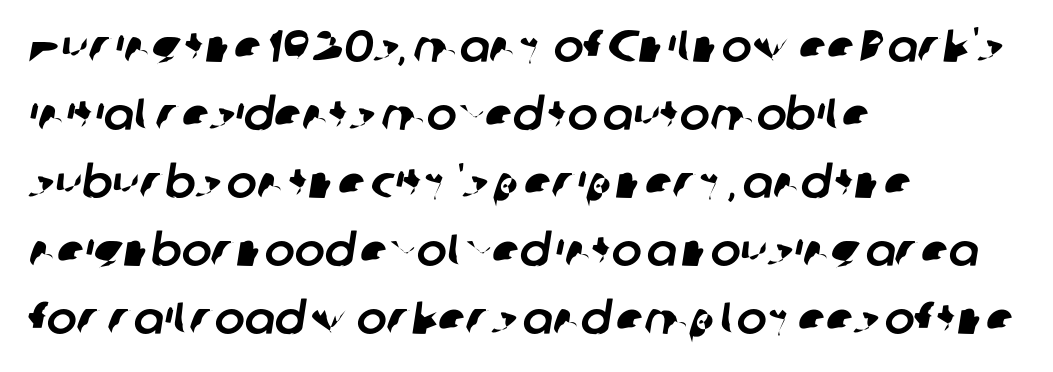
The image shows 45 px sans-serif type; set left-aligned, normal line spacing (1.51x), normal letter spacing, not underlined; low stroke contrast and a medium x-height.
